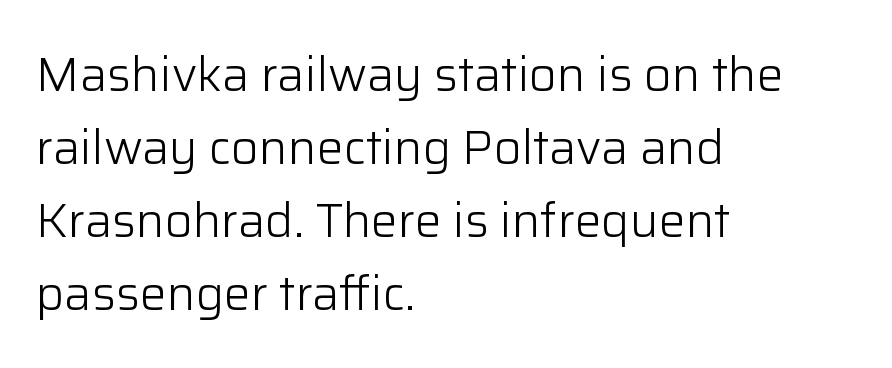
{"serif": "no", "italic": "no", "bold": "no", "weight": "light", "width": "normal", "stroke_contrast": "low", "x_height": "medium", "monospaced": "no", "underline": "no", "align": "left", "line_spacing": "normal", "line_spacing_ratio": 1.52, "letter_spacing": "normal", "letter_spacing_em": 0.0, "glyph_px": 48}
